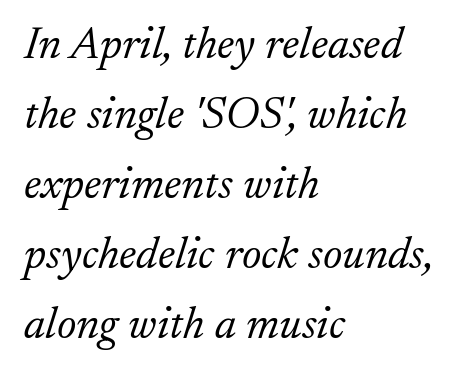
The image shows 46 px light serif type, italic (leaning right); set left-aligned, normal line spacing (1.52x), normal letter spacing, not underlined; low stroke contrast and a small x-height.
